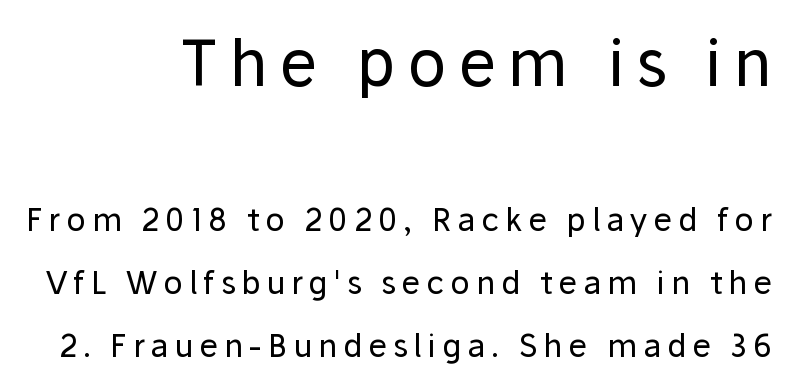
Q: Is the text bold? A: No.
Q: Is the text italic (slanted)? A: No, it is upright.
Q: Is the typeface a serif or a sans-serif typeface? A: Sans-serif.
Q: Is the text underlined? A: No.
Q: How is the paragraph aligned? A: Right-aligned.
Q: Is the spacing between lines tight, normal or loose? A: Loose.
Q: Which block of text is set in a larger size, the first (top) or the second (bottom)? A: The first (top) one.
Q: Width (condensed, normal, or wide)? A: Normal.
Q: Stroke contrast? A: Low.
Q: x-height? A: Medium.
Q: Monospaced? A: No.
